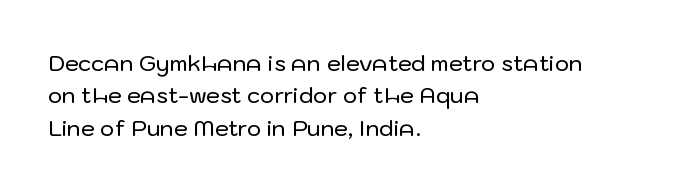
{"italic": "no", "underline": "no", "align": "left", "line_spacing": "normal", "line_spacing_ratio": 1.47, "letter_spacing": "normal", "letter_spacing_em": 0.0, "glyph_px": 22}
